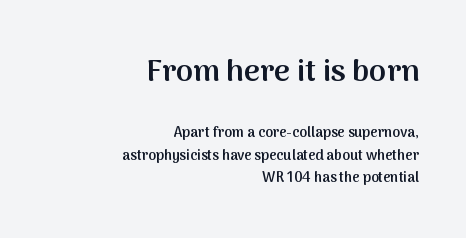
Q: Is the text bold? A: Semi-bold.
Q: Is the text italic (slanted)? A: No, it is upright.
Q: Is the typeface a serif or a sans-serif typeface? A: Sans-serif.
Q: Is the text underlined? A: No.
Q: How is the paragraph aligned? A: Right-aligned.
Q: Is the spacing between letters normal or unusually wide? A: Normal.
Q: Is the spacing between lines tight, normal or loose? A: Normal.
Q: Which block of text is set in a larger size, the first (top) or the second (bottom)? A: The first (top) one.
Q: Width (condensed, normal, or wide)? A: Normal.
Q: Stroke contrast? A: Medium.
Q: x-height? A: Medium.
Q: Monospaced? A: No.
